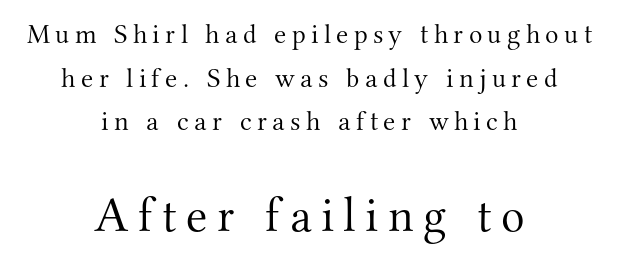
The image shows 49 px light serif type, upright; set centered, normal line spacing (1.56x), not underlined; the second (bottom) block is 1.75x larger; medium stroke contrast and a small x-height.
